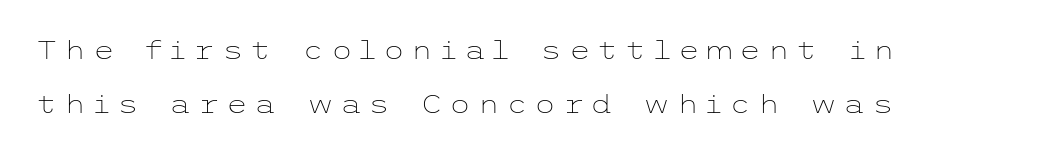
Q: Is the text bold? A: No.
Q: Is the text italic (slanted)? A: No, it is upright.
Q: Is the text underlined? A: No.
Q: How is the paragraph aligned? A: Left-aligned.
Q: Is the spacing between letters normal or unusually wide? A: Unusually wide.
Q: Is the spacing between lines tight, normal or loose? A: Loose.
